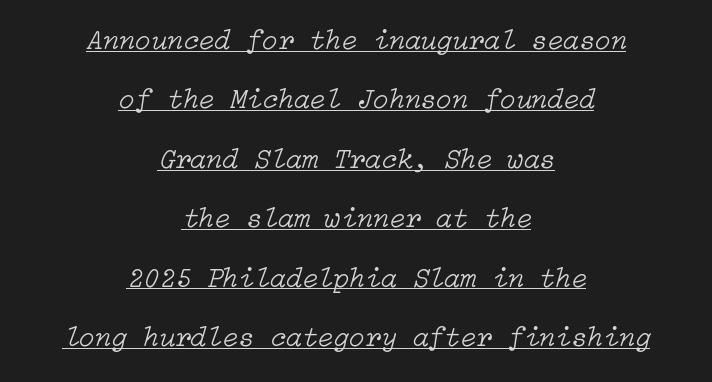
Q: Is the text bold? A: No.
Q: Is the text italic (slanted)? A: Yes, it leans right by about 15 degrees.
Q: Is the text underlined? A: Yes.
Q: How is the paragraph aligned? A: Centered.
Q: Is the spacing between letters normal or unusually wide? A: Normal.
Q: Is the spacing between lines tight, normal or loose? A: Loose.
Q: Width (condensed, normal, or wide)? A: Normal.
Q: Stroke contrast? A: Low.
Q: x-height? A: Medium.
